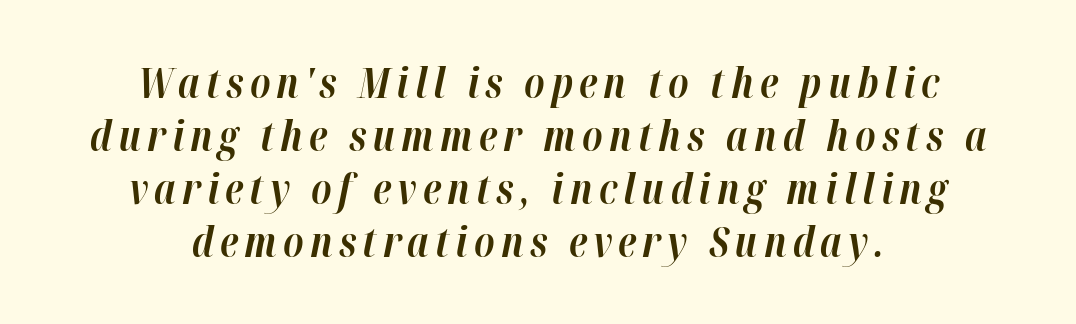
Nobody drew a line under any word here. There's an unmistakable incline to the writing here. The characters look thick and weighty, a clear bold. Note the varied advance widths — an 'i' is clearly narrower than an 'm'. A student would call this center alignment; a typographer would say set centered. Each new line begins a customary step beneath the previous one.
